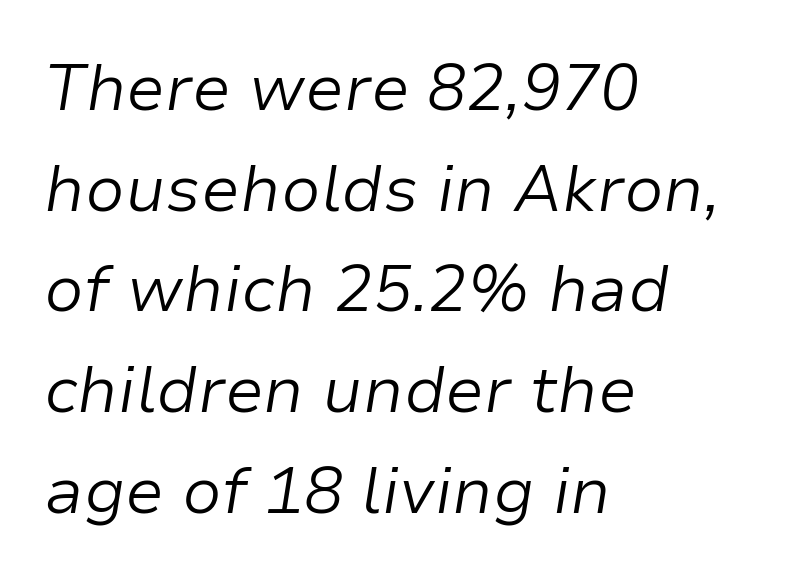
The image shows 65 px light type, italic (leaning right); set left-aligned, normal line spacing (1.55x), normal letter spacing, not underlined; low stroke contrast and a medium x-height.
